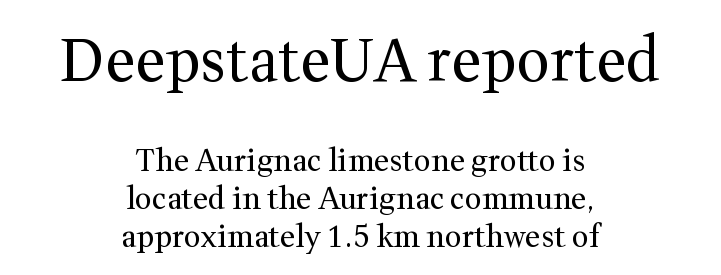
Q: Is the text bold? A: No.
Q: Is the text italic (slanted)? A: No, it is upright.
Q: Is the typeface a serif or a sans-serif typeface? A: Serif.
Q: Is the text underlined? A: No.
Q: How is the paragraph aligned? A: Centered.
Q: Is the spacing between letters normal or unusually wide? A: Normal.
Q: Is the spacing between lines tight, normal or loose? A: Normal.
Q: Which block of text is set in a larger size, the first (top) or the second (bottom)? A: The first (top) one.
Q: Width (condensed, normal, or wide)? A: Normal.
Q: Stroke contrast? A: Medium.
Q: x-height? A: Medium.
Q: Monospaced? A: No.
